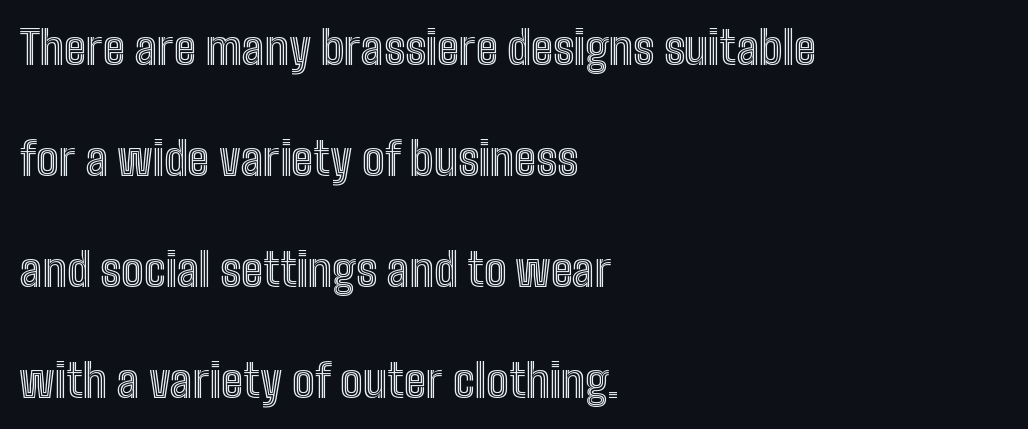
Decoration check: the copy has no underline. How would I describe the line gaps? Wide and relaxed. Each letter keeps its own natural width here, so spacing adapts to shape. Which margin do the lines hug? The left one — the right edge is uneven.
